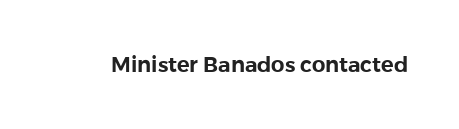
Every character sits straight up, as roman type does. The string is rendered with underlining switched off. Students, note that the glyphs here touch the page at normal intervals.
